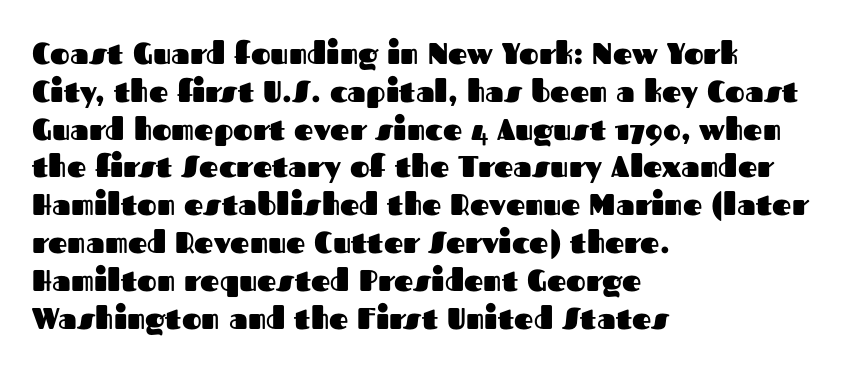
Visually the block forms a straight wall on the left and a jagged coastline on the right. Typographically, this falls in the sans-serif category. Looks like regular typesetting: each glyph gets only the width it needs. The space directly below the letters is spotless. Nobody touched the tracking dial on this one. The sample has been set heavy, in full bold.
